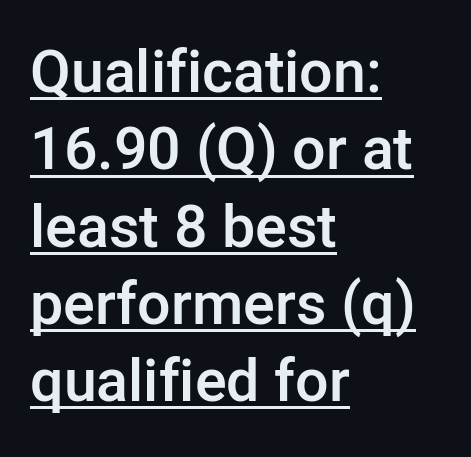
The image shows 59 px semibold sans-serif type, upright; set left-aligned, normal line spacing (1.31x), normal letter spacing, underlined; low stroke contrast and a medium x-height.
